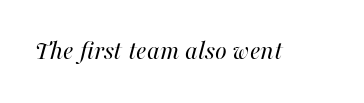
Characters are canted at an angle relative to the baseline's perpendicular. The specimen omits any rule beneath the text block's lines. The face looks like a standard text weight, possibly lighter. How are the letters spaced? Ordinarily, with no added tracking.
